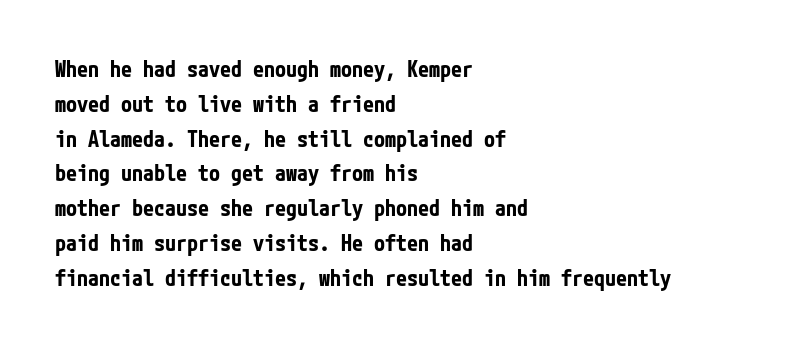
Q: Is the text bold? A: Yes.
Q: Is the text italic (slanted)? A: No, it is upright.
Q: Is the text underlined? A: No.
Q: How is the paragraph aligned? A: Left-aligned.
Q: Is the spacing between letters normal or unusually wide? A: Normal.
Q: Is the spacing between lines tight, normal or loose? A: Normal.
